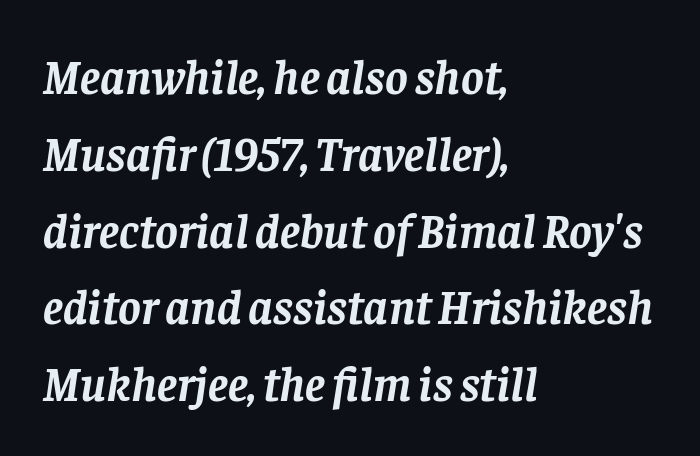
The image shows 48 px semibold serif type, italic (leaning right); set left-aligned, normal line spacing (1.6x), normal letter spacing, not underlined; low stroke contrast and a large x-height.
